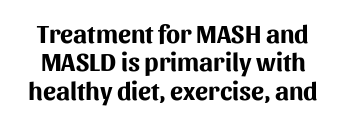
{"italic": "no", "bold": "yes", "underline": "no", "line_spacing": "tight", "line_spacing_ratio": 1.09, "letter_spacing": "normal", "letter_spacing_em": 0.0, "glyph_px": 26}
